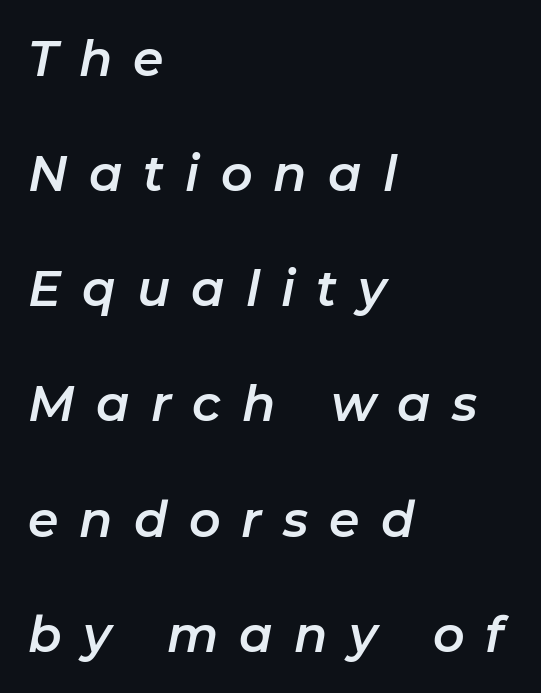
The image shows 49 px text type, italic (leaning right); set left-aligned, loose line spacing (2.35x), unusually wide letter spacing (+0.43 em), not underlined; low stroke contrast and a medium x-height.
